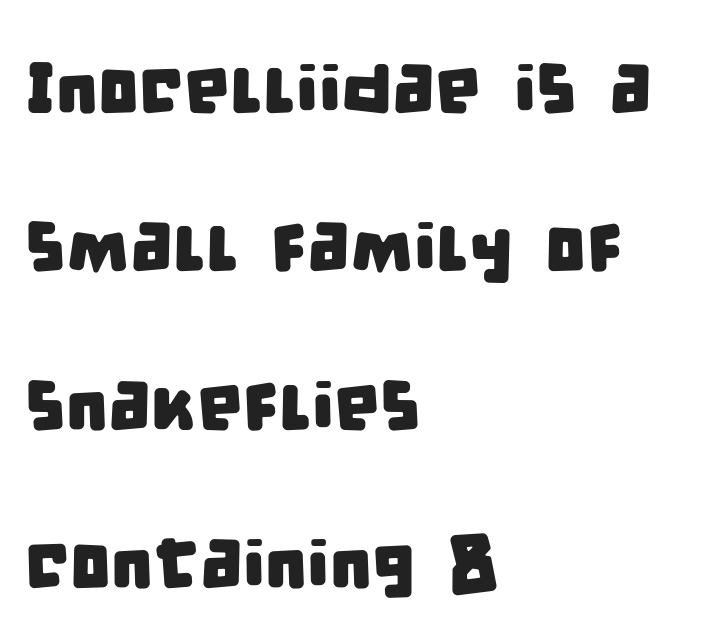
Q: Is the typeface a serif or a sans-serif typeface? A: Sans-serif.
Q: Is the text underlined? A: No.
Q: How is the paragraph aligned? A: Left-aligned.
Q: Is the spacing between letters normal or unusually wide? A: Normal.
Q: Is the spacing between lines tight, normal or loose? A: Loose.
Q: Width (condensed, normal, or wide)? A: Condensed.
Q: Stroke contrast? A: Low.
Q: x-height? A: Large.
Q: Monospaced? A: No.
